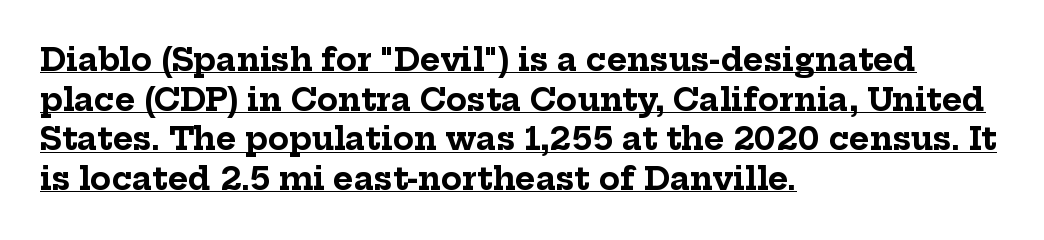
{"serif": "yes", "italic": "no", "bold": "yes", "weight": "bold", "width": "normal", "stroke_contrast": "low", "x_height": "medium", "monospaced": "no", "underline": "yes", "align": "left", "line_spacing": "normal", "line_spacing_ratio": 1.28, "letter_spacing": "normal", "letter_spacing_em": 0.0, "glyph_px": 31}
